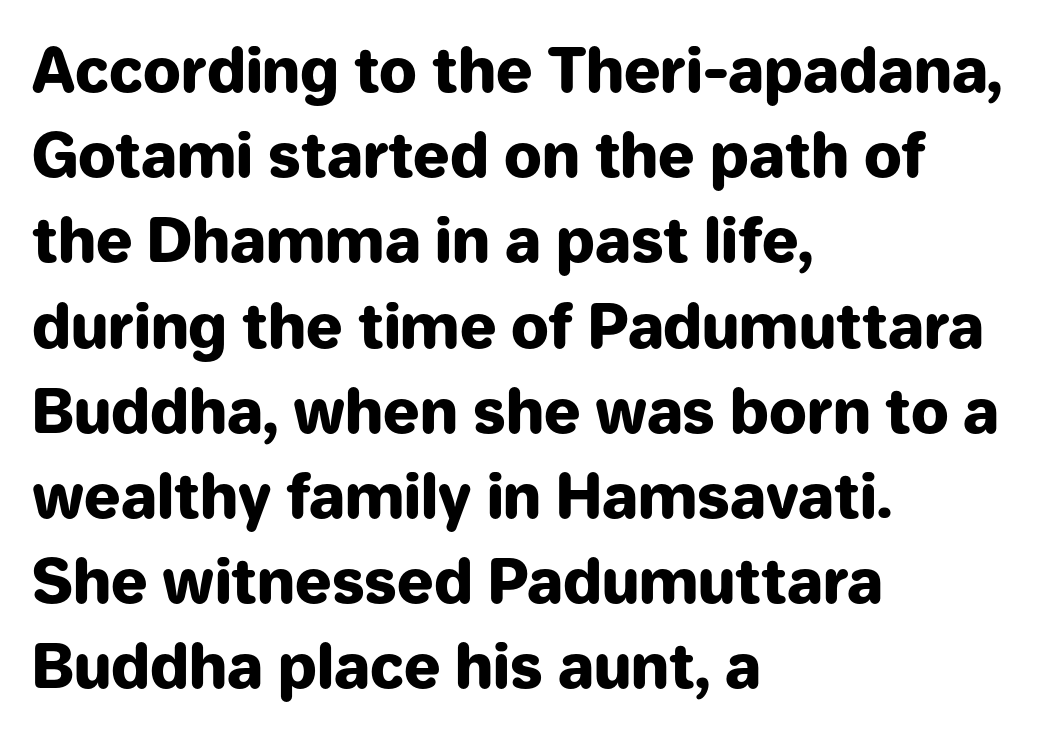
{"serif": "no", "italic": "no", "bold": "yes", "weight": "heavy", "width": "normal", "stroke_contrast": "low", "x_height": "medium", "monospaced": "no", "underline": "no", "align": "left", "line_spacing": "normal", "line_spacing_ratio": 1.42, "letter_spacing": "normal", "letter_spacing_em": 0.0, "glyph_px": 60}
